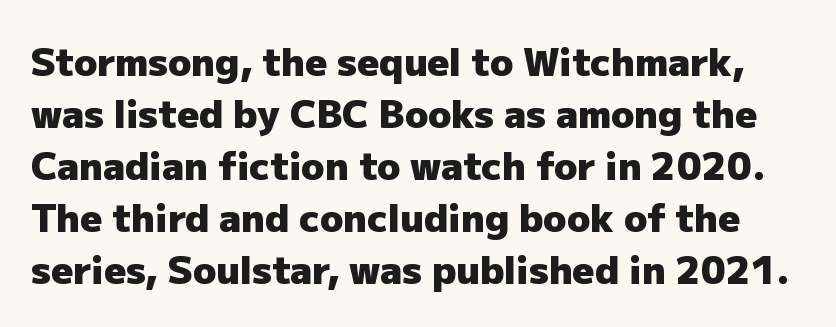
{"serif": "no", "italic": "no", "bold": "yes", "weight": "heavy", "width": "normal", "stroke_contrast": "low", "x_height": "medium", "monospaced": "no", "underline": "no", "line_spacing": "normal", "line_spacing_ratio": 1.37, "letter_spacing": "normal", "letter_spacing_em": 0.0, "glyph_px": 38}
